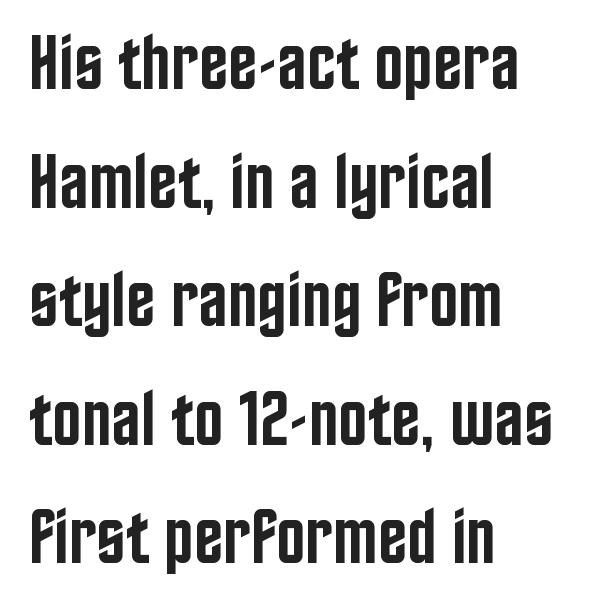
{"serif": "no", "italic": "no", "bold": "semi", "weight": "semibold", "width": "condensed", "stroke_contrast": "low", "x_height": "large", "monospaced": "no", "underline": "no", "align": "left", "line_spacing": "normal", "line_spacing_ratio": 1.52, "letter_spacing": "normal", "letter_spacing_em": 0.0, "glyph_px": 78}
